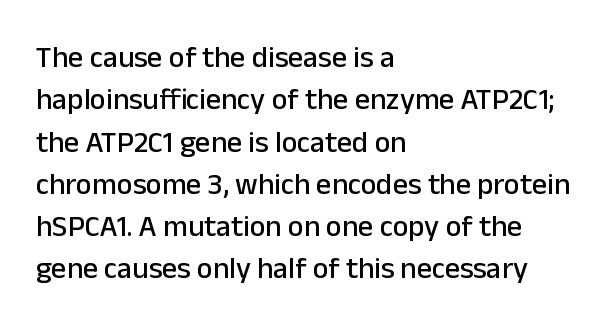
Q: Is the text italic (slanted)? A: No, it is upright.
Q: Is the typeface a serif or a sans-serif typeface? A: Sans-serif.
Q: Is the text underlined? A: No.
Q: How is the paragraph aligned? A: Left-aligned.
Q: Is the spacing between letters normal or unusually wide? A: Normal.
Q: Is the spacing between lines tight, normal or loose? A: Normal.
Q: Width (condensed, normal, or wide)? A: Normal.
Q: Stroke contrast? A: Low.
Q: x-height? A: Medium.
Q: Monospaced? A: No.
